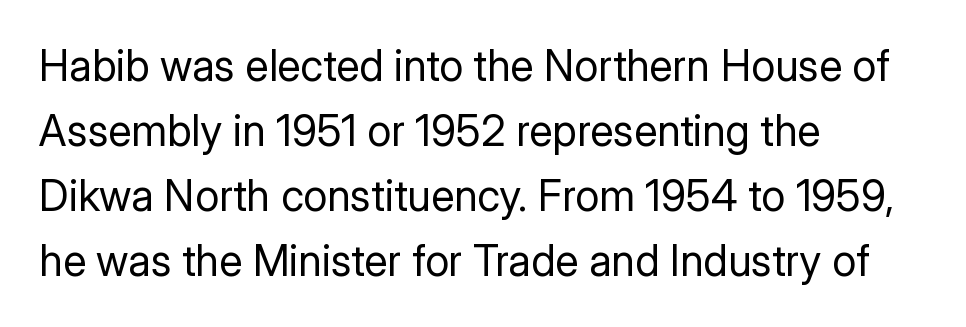
{"serif": "no", "italic": "no", "bold": "no", "weight": "regular", "width": "normal", "stroke_contrast": "low", "x_height": "medium", "monospaced": "no", "underline": "no", "align": "left", "line_spacing": "normal", "line_spacing_ratio": 1.51, "letter_spacing": "normal", "letter_spacing_em": 0.0, "glyph_px": 43}
